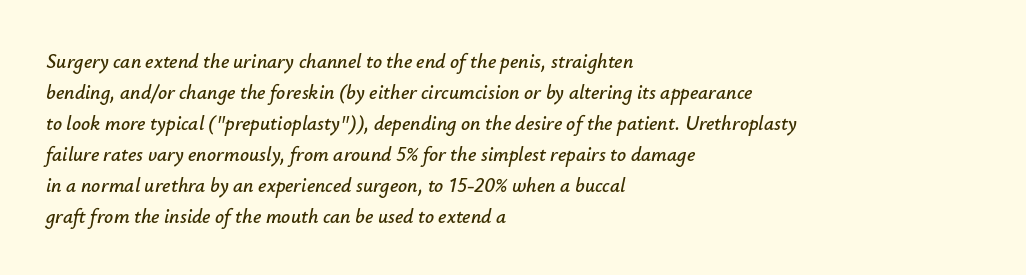
Notice how the stems are inclined rather than vertical — that's the hallmark of italics. The space directly below the letters is spotless. The paragraph shown leans on its left margin. Default kerning and tracking; the words read as compact shapes. Does the leading feel generous? No, just average.
